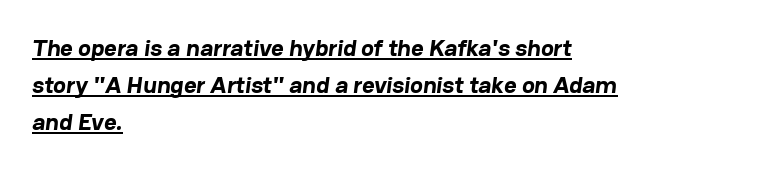
The image shows 24 px bold type; set left-aligned, normal line spacing (1.54x), normal letter spacing, underlined.
